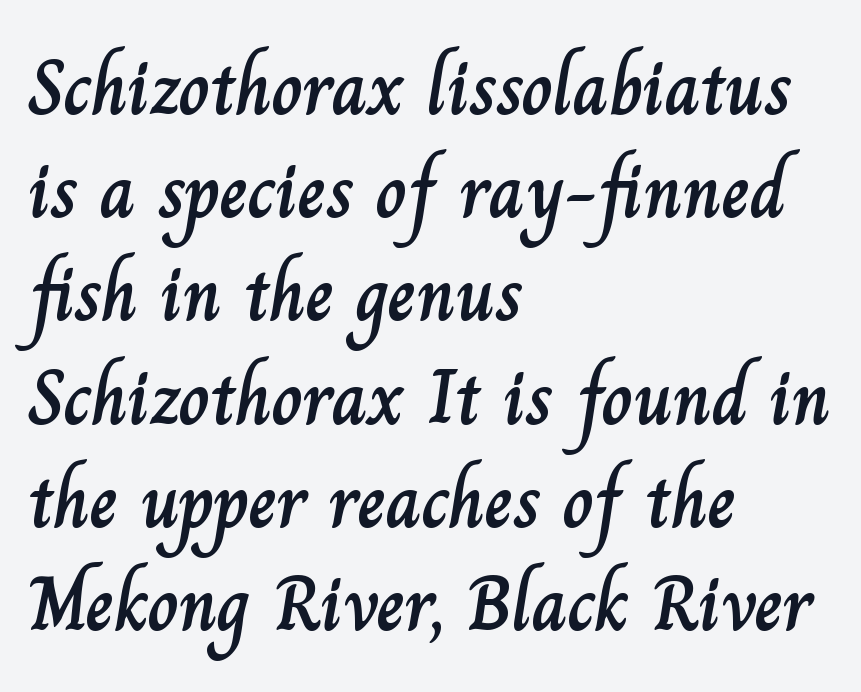
Caption: multi-line text, flush left, ragged right. These lines are rendered in a variable-pitch font. The specimen omits any rule beneath the text block's lines. Look at the tracking — it's just the regular setting, nothing added. Leading: standard.
